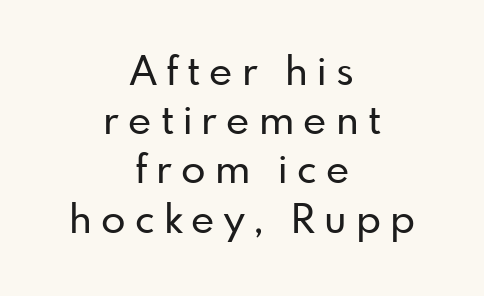
The passage shown is typed in a proportional face where columns would drift. Words appear elongated and porous because spacing is wide. The words here are not underlined. Rendered with straight, roman letterforms. Centered paragraph, ragged on both sides. Is this a sans? Yes — the strokes have no serifs.
